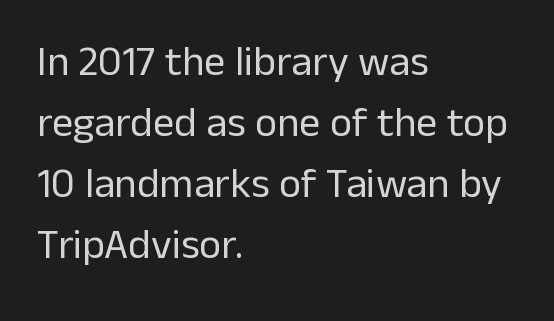
The image shows 42 px regular-weight sans-serif type, upright; set left-aligned, normal line spacing (1.45x), normal letter spacing, not underlined; low stroke contrast and a medium x-height.
